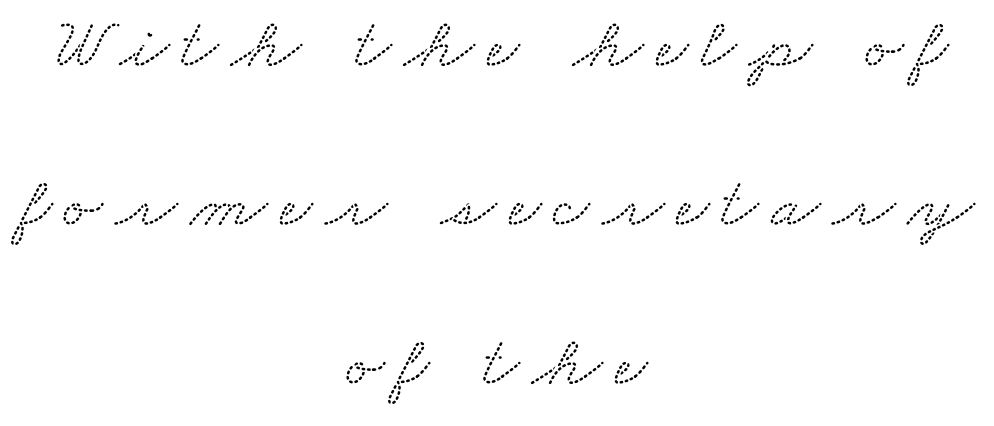
Q: Is the typeface a serif or a sans-serif typeface? A: Serif.
Q: Is the text underlined? A: No.
Q: How is the paragraph aligned? A: Centered.
Q: Is the spacing between lines tight, normal or loose? A: Loose.
Q: Width (condensed, normal, or wide)? A: Wide.
Q: Stroke contrast? A: Low.
Q: x-height? A: Small.
Q: Monospaced? A: No.
